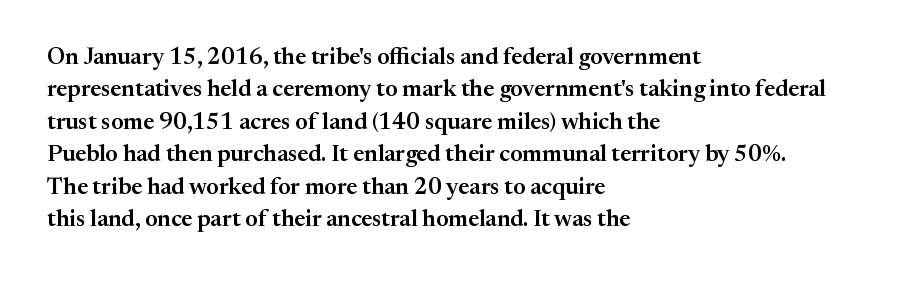
Q: Is the text italic (slanted)? A: No, it is upright.
Q: Is the text underlined? A: No.
Q: How is the paragraph aligned? A: Left-aligned.
Q: Is the spacing between letters normal or unusually wide? A: Normal.
Q: Is the spacing between lines tight, normal or loose? A: Normal.
